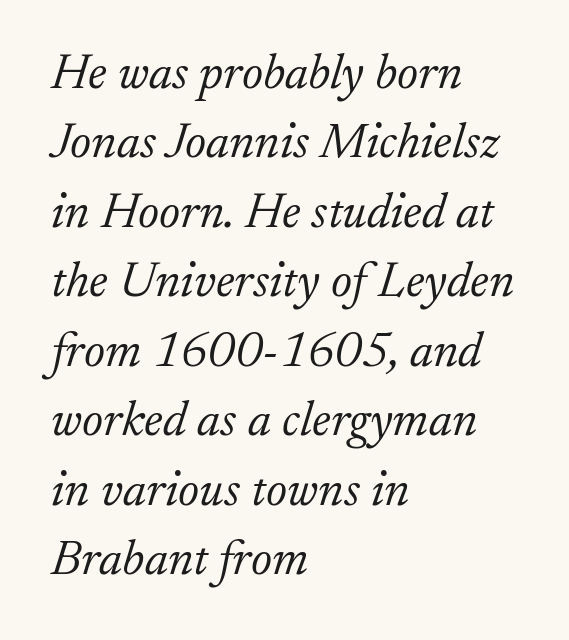
Q: Is the text bold? A: No.
Q: Is the text italic (slanted)? A: Yes, it leans right by about 17 degrees.
Q: Is the typeface a serif or a sans-serif typeface? A: Serif.
Q: Is the text underlined? A: No.
Q: How is the paragraph aligned? A: Left-aligned.
Q: Is the spacing between letters normal or unusually wide? A: Normal.
Q: Is the spacing between lines tight, normal or loose? A: Normal.
Q: Width (condensed, normal, or wide)? A: Normal.
Q: Stroke contrast? A: Low.
Q: x-height? A: Small.
Q: Monospaced? A: No.
